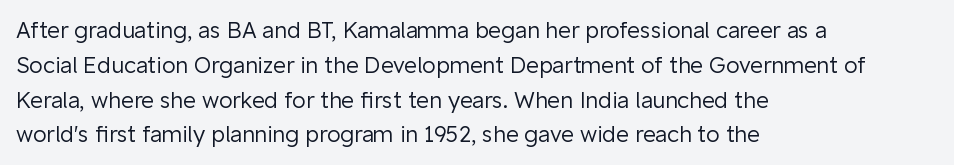
Q: Is the text bold? A: No.
Q: Is the text italic (slanted)? A: No, it is upright.
Q: Is the text underlined? A: No.
Q: How is the paragraph aligned? A: Left-aligned.
Q: Is the spacing between letters normal or unusually wide? A: Normal.
Q: Is the spacing between lines tight, normal or loose? A: Normal.
